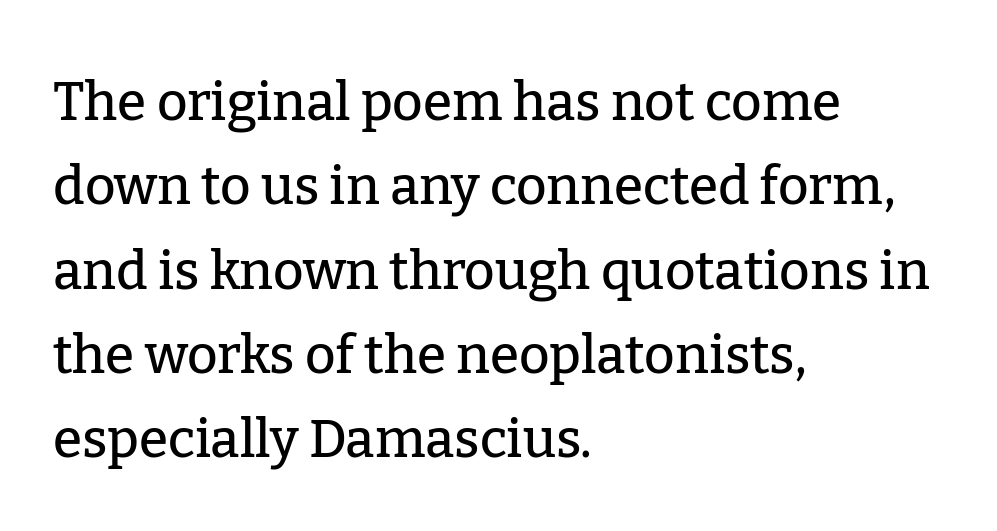
{"serif": "yes", "italic": "no", "width": "normal", "stroke_contrast": "low", "x_height": "medium", "monospaced": "no", "underline": "no", "align": "left", "line_spacing": "normal", "line_spacing_ratio": 1.59, "letter_spacing": "normal", "letter_spacing_em": 0.0, "glyph_px": 53}
